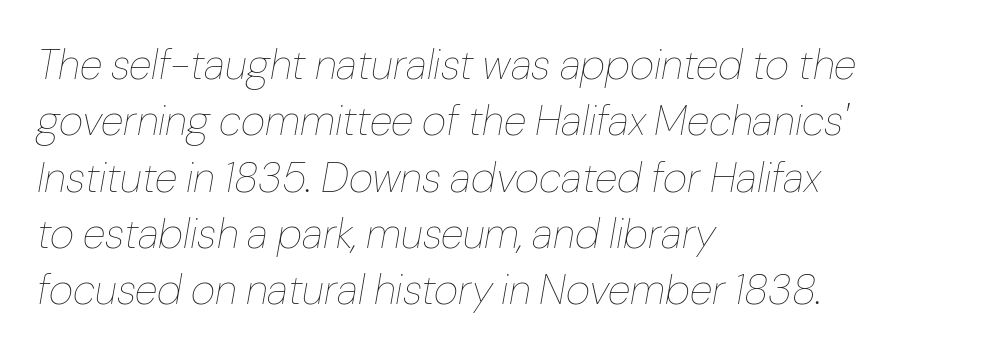
Q: Is the text bold? A: No.
Q: Is the text italic (slanted)? A: Yes, it leans right by about 10 degrees.
Q: Is the text underlined? A: No.
Q: How is the paragraph aligned? A: Left-aligned.
Q: Is the spacing between letters normal or unusually wide? A: Normal.
Q: Is the spacing between lines tight, normal or loose? A: Normal.
Q: Width (condensed, normal, or wide)? A: Normal.
Q: Stroke contrast? A: Low.
Q: x-height? A: Medium.
Q: Monospaced? A: No.
